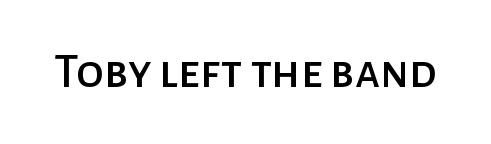
Q: Is the text italic (slanted)? A: No, it is upright.
Q: Is the typeface a serif or a sans-serif typeface? A: Sans-serif.
Q: Is the text underlined? A: No.
Q: Is the spacing between letters normal or unusually wide? A: Normal.
Q: Width (condensed, normal, or wide)? A: Normal.
Q: Stroke contrast? A: Low.
Q: x-height? A: Medium.
Q: Monospaced? A: No.
